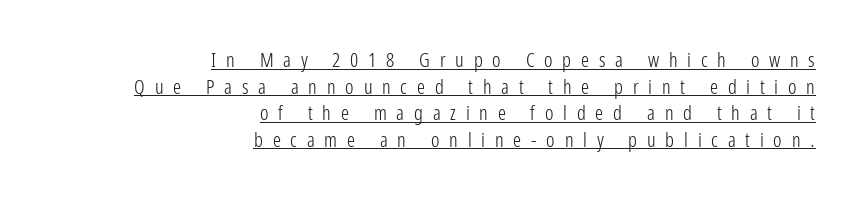
Caption: lettering with a line underneath. The font's upright variant was chosen for this text. Layout note: lines flush right. The line texture is sparse and dotted thanks to wide tracking. Regarding leading, the lines here are spaced in the standard way. Stroke thickness stays within the range of a standard reading face or lighter.
